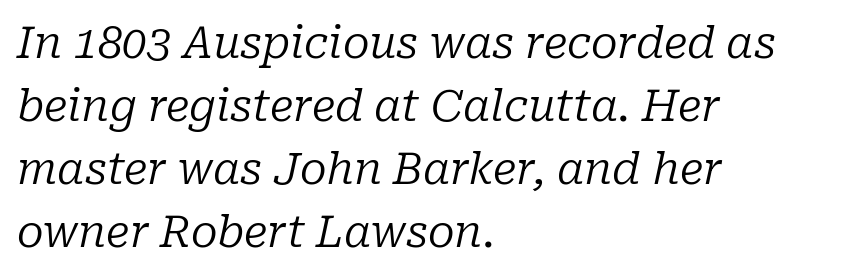
The compositor pushed each line to the left boundary. Decoration check: the copy has no underline. A normal amount of white space separates one row of letters from the next. These glyphs show unthickened strokes, regular width or finer. Here the glyphs are tracked normally, forming tight word shapes.
